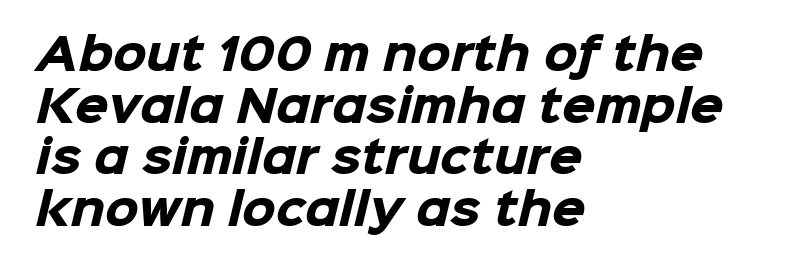
The rendering uses natural spacing where letterforms have individual widths. Tracking here is standard; glyphs follow each other at the usual distance. I'd call this a sans setting — the letters go barefoot. The glyphs are unaccompanied by any horizontal stroke below them. The text block is weighted toward the left margin, trailing off unevenly rightward.
